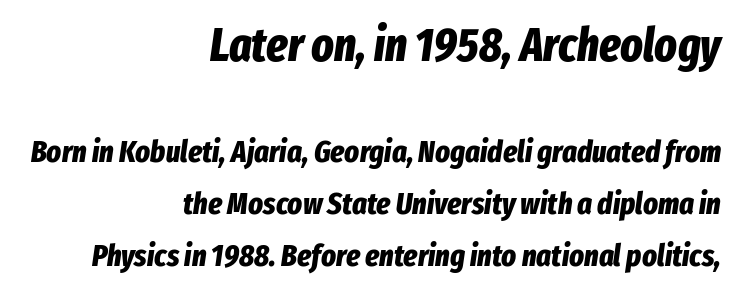
The image shows 47 px bold, condensed type, italic (leaning right); set right-aligned, normal line spacing (1.67x), normal letter spacing, not underlined; the first (top) block is 1.52x larger; low stroke contrast and a medium x-height.
